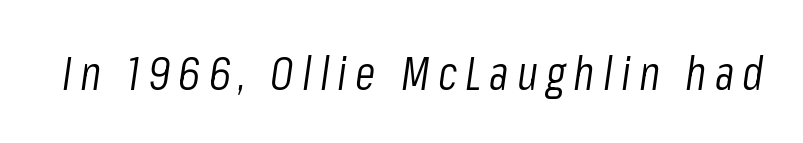
Nothing heavy about these letters — not bold at all. Looks like regular typesetting: each glyph gets only the width it needs. Check the space under the baseline: it is left empty. The face used here has a pronounced slope to its letters.
